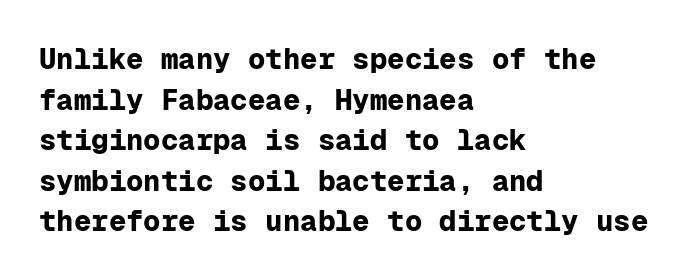
Q: Is the text bold? A: Yes.
Q: Is the text italic (slanted)? A: No, it is upright.
Q: Is the typeface a serif or a sans-serif typeface? A: Sans-serif.
Q: Is the text underlined? A: No.
Q: How is the paragraph aligned? A: Left-aligned.
Q: Is the spacing between letters normal or unusually wide? A: Normal.
Q: Is the spacing between lines tight, normal or loose? A: Normal.
Q: Width (condensed, normal, or wide)? A: Normal.
Q: Stroke contrast? A: Low.
Q: x-height? A: Medium.
Q: Monospaced? A: Yes.
